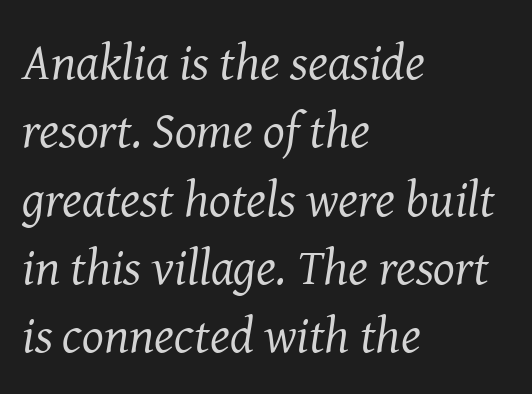
Q: Is the text bold? A: No.
Q: Is the text italic (slanted)? A: Yes, it leans right by about 8 degrees.
Q: Is the typeface a serif or a sans-serif typeface? A: Serif.
Q: Is the text underlined? A: No.
Q: How is the paragraph aligned? A: Left-aligned.
Q: Is the spacing between letters normal or unusually wide? A: Normal.
Q: Is the spacing between lines tight, normal or loose? A: Normal.
Q: Width (condensed, normal, or wide)? A: Normal.
Q: Stroke contrast? A: Medium.
Q: x-height? A: Medium.
Q: Monospaced? A: No.
